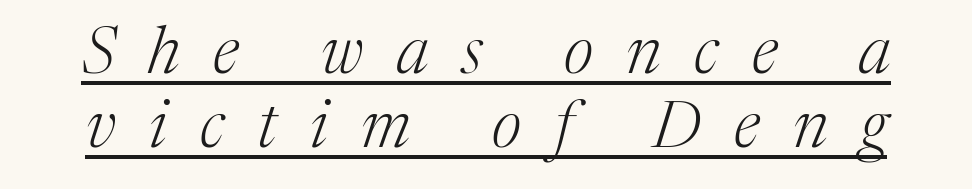
Q: Is the text bold? A: No.
Q: Is the text italic (slanted)? A: Yes, it leans right by about 17 degrees.
Q: Is the typeface a serif or a sans-serif typeface? A: Serif.
Q: Is the text underlined? A: Yes.
Q: Is the spacing between letters normal or unusually wide? A: Unusually wide.
Q: Is the spacing between lines tight, normal or loose? A: Tight.
Q: Width (condensed, normal, or wide)? A: Normal.
Q: Stroke contrast? A: Medium.
Q: x-height? A: Medium.
Q: Monospaced? A: No.
